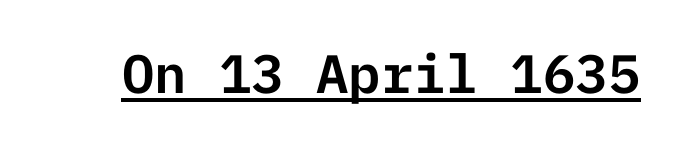
{"serif": "no", "italic": "no", "width": "normal", "stroke_contrast": "low", "x_height": "medium", "underline": "yes", "letter_spacing": "normal", "letter_spacing_em": 0.0, "glyph_px": 54}
